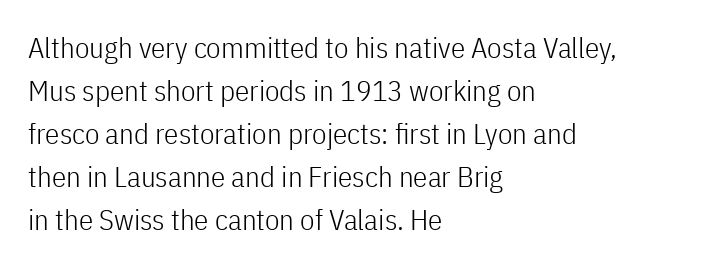
{"serif": "no", "italic": "no", "bold": "no", "weight": "light", "width": "condensed", "stroke_contrast": "low", "x_height": "medium", "monospaced": "no", "underline": "no", "align": "left", "line_spacing": "normal", "line_spacing_ratio": 1.48, "letter_spacing": "normal", "letter_spacing_em": 0.0, "glyph_px": 29}
